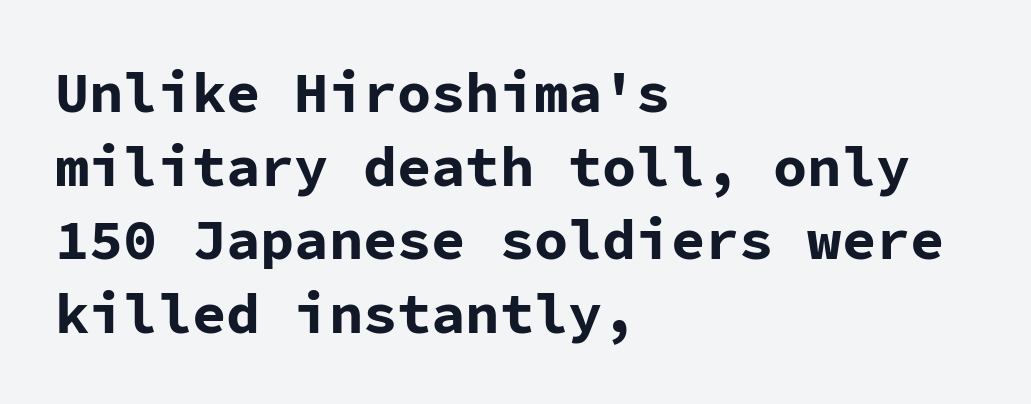
{"serif": "no", "italic": "no", "bold": "yes", "weight": "bold", "width": "normal", "stroke_contrast": "low", "x_height": "medium", "monospaced": "yes", "underline": "no", "align": "left", "line_spacing": "normal", "line_spacing_ratio": 1.29, "letter_spacing": "normal", "letter_spacing_em": 0.0, "glyph_px": 57}
